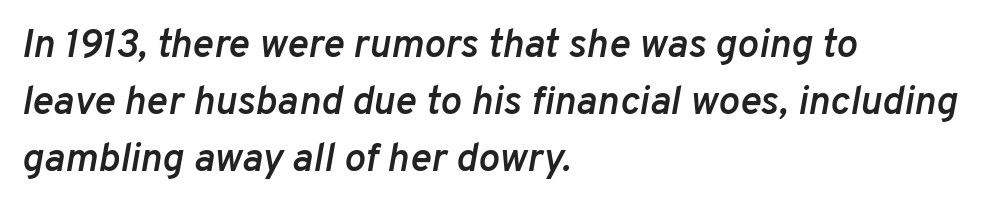
The image shows 40 px semibold type, italic (leaning right); set left-aligned, normal line spacing (1.43x), normal letter spacing, not underlined; low stroke contrast and a medium x-height.
